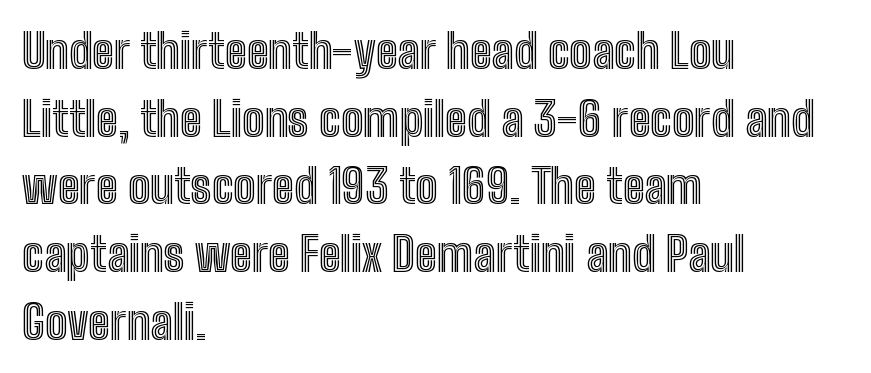
The image shows 47 px condensed type, upright; set left-aligned, normal line spacing (1.44x), normal letter spacing, not underlined; a medium x-height.
